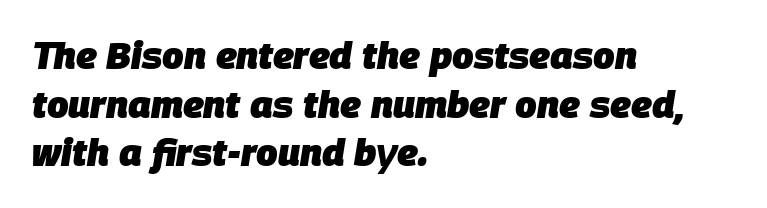
{"italic": "yes", "lean": "right", "slant_degrees": 9, "bold": "yes", "weight": "heavy", "width": "normal", "stroke_contrast": "low", "x_height": "large", "monospaced": "no", "underline": "no", "align": "left", "line_spacing": "normal", "line_spacing_ratio": 1.28, "letter_spacing": "normal", "letter_spacing_em": 0.0, "glyph_px": 38}
